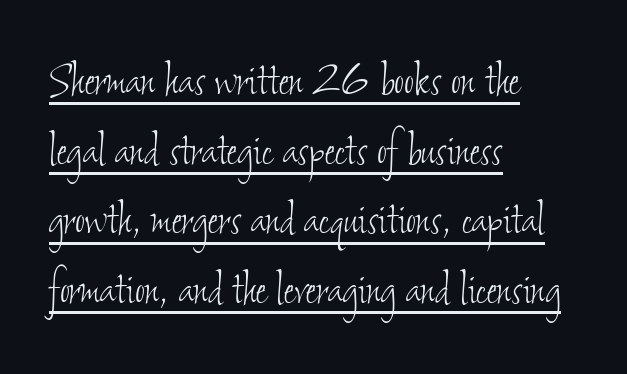
Casual observation: everything's shoved over to the left. The specimen includes a rule beneath the text block's lines. Quick note: interline space is typical. Inter-character spacing is left at the font's built-in metrics. Here the designer chose a conventional face with non-uniform glyph widths. Compared with a typical body face, this is equally light or lighter still.
